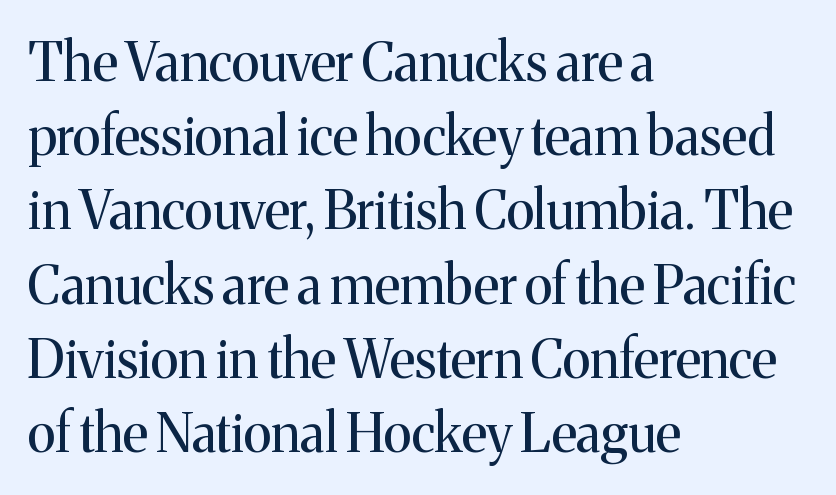
The typography opts for an upright posture over an oblique one. What's the leading like? Ordinary, nothing unusual. The zone under the glyphs is completely vacant. Small tapered or slab feet sit at the stroke ends, so this counts as serif.
